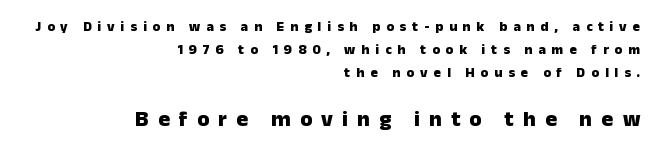
{"italic": "no", "bold": "yes", "underline": "no", "align": "right", "line_spacing": "normal", "line_spacing_ratio": 1.66, "letter_spacing": "wide", "letter_spacing_em": 0.42, "larger_block": "second", "size_ratio": 1.57, "glyph_px": 22}
